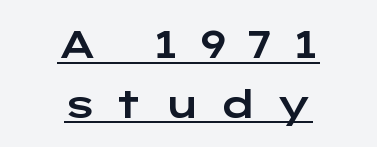
The image shows 39 px wide sans-serif type, upright; set centered, normal line spacing (1.53x), unusually wide letter spacing (+0.46 em), underlined; low stroke contrast and a medium x-height.
